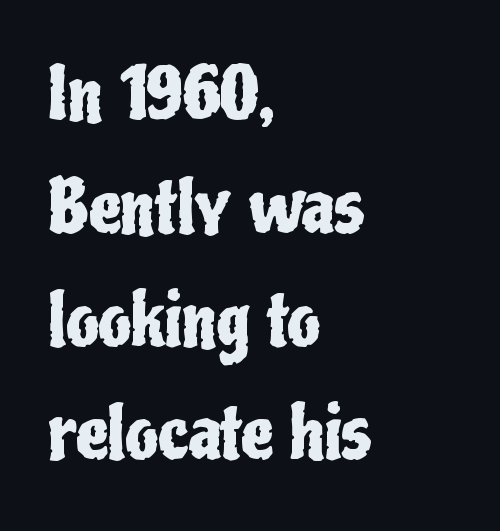
Q: Is the text italic (slanted)? A: No, it is upright.
Q: Is the typeface a serif or a sans-serif typeface? A: Sans-serif.
Q: Is the text underlined? A: No.
Q: How is the paragraph aligned? A: Left-aligned.
Q: Is the spacing between letters normal or unusually wide? A: Normal.
Q: Is the spacing between lines tight, normal or loose? A: Normal.
Q: Width (condensed, normal, or wide)? A: Condensed.
Q: Stroke contrast? A: Low.
Q: x-height? A: Medium.
Q: Monospaced? A: No.
